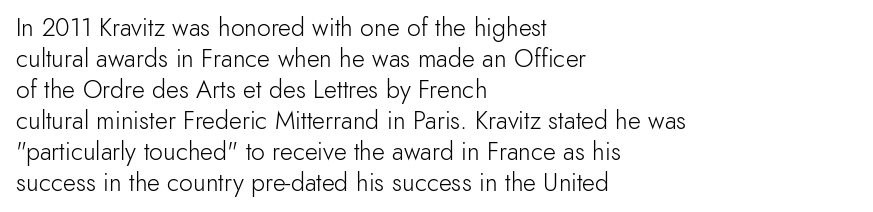
A light-to-regular cut is what we see here. Clear beneath every line of the passage. Vertical strokes here are truly vertical. The passage shown has conventional tracking throughout. Leftover space on each line is placed entirely after the last word.
